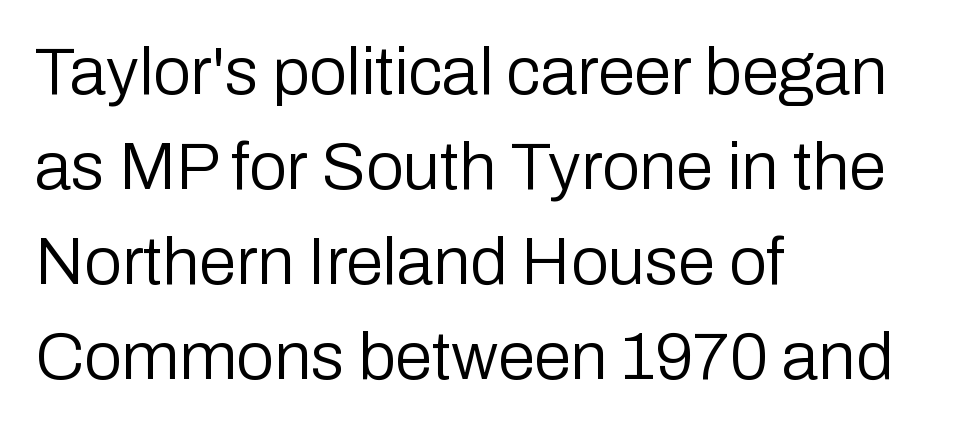
Q: Is the text bold? A: No.
Q: Is the text italic (slanted)? A: No, it is upright.
Q: Is the typeface a serif or a sans-serif typeface? A: Sans-serif.
Q: Is the text underlined? A: No.
Q: How is the paragraph aligned? A: Left-aligned.
Q: Is the spacing between letters normal or unusually wide? A: Normal.
Q: Is the spacing between lines tight, normal or loose? A: Normal.
Q: Width (condensed, normal, or wide)? A: Normal.
Q: Stroke contrast? A: Low.
Q: x-height? A: Medium.
Q: Monospaced? A: No.
